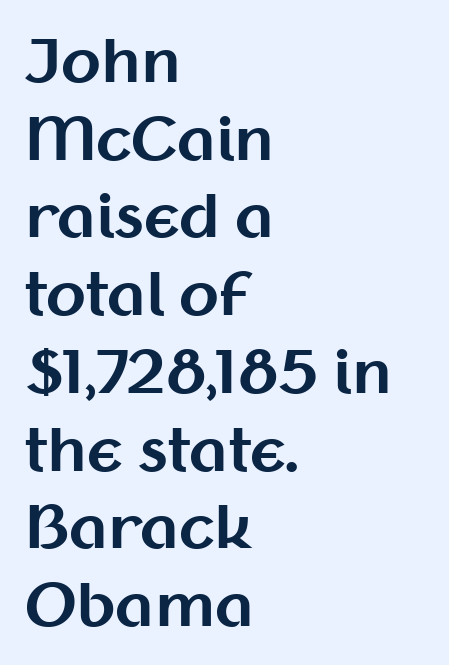
The image shows 58 px bold sans-serif type, upright; set left-aligned, normal line spacing (1.34x), normal letter spacing, not underlined; medium stroke contrast and a medium x-height.
